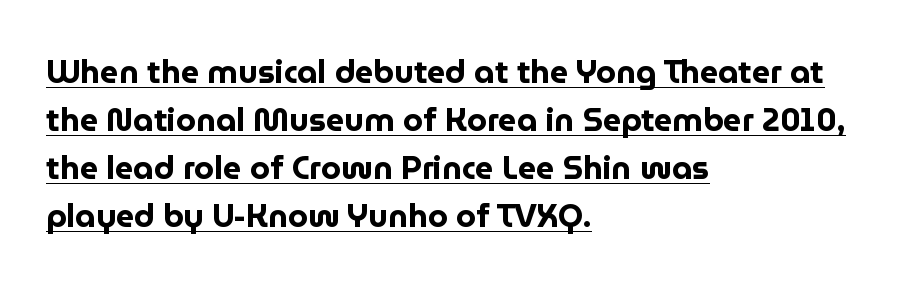
Q: Is the text bold? A: Yes.
Q: Is the text italic (slanted)? A: No, it is upright.
Q: Is the typeface a serif or a sans-serif typeface? A: Sans-serif.
Q: Is the text underlined? A: Yes.
Q: How is the paragraph aligned? A: Left-aligned.
Q: Is the spacing between letters normal or unusually wide? A: Normal.
Q: Is the spacing between lines tight, normal or loose? A: Normal.
Q: Width (condensed, normal, or wide)? A: Normal.
Q: Stroke contrast? A: Low.
Q: x-height? A: Medium.
Q: Monospaced? A: No.
